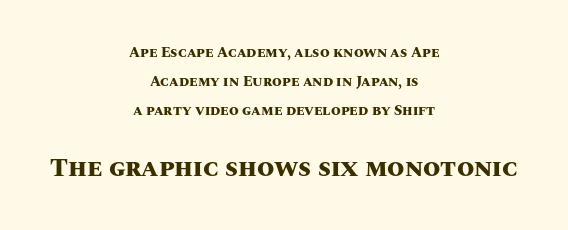
The image shows 25 px bold type, upright; set centered, loose line spacing (2.06x), normal letter spacing, not underlined; the second (bottom) block is 1.79x larger.
